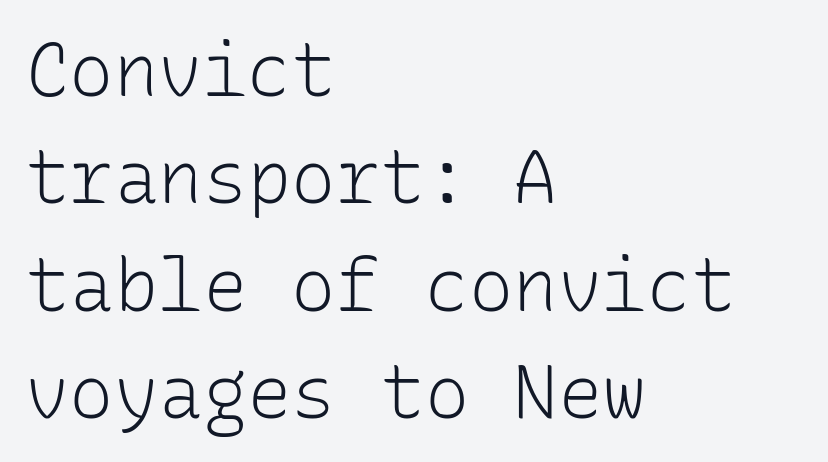
Q: Is the text bold? A: No.
Q: Is the text italic (slanted)? A: No, it is upright.
Q: Is the typeface a serif or a sans-serif typeface? A: Sans-serif.
Q: Is the text underlined? A: No.
Q: How is the paragraph aligned? A: Left-aligned.
Q: Is the spacing between letters normal or unusually wide? A: Normal.
Q: Is the spacing between lines tight, normal or loose? A: Normal.
Q: Width (condensed, normal, or wide)? A: Normal.
Q: Stroke contrast? A: Low.
Q: x-height? A: Medium.
Q: Monospaced? A: Yes.
